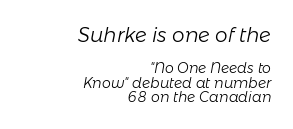
The image shows 20 px text type, italic (leaning right); set right-aligned, tight line spacing (1.05x), normal letter spacing, not underlined; the first (top) block is 1.43x larger.
